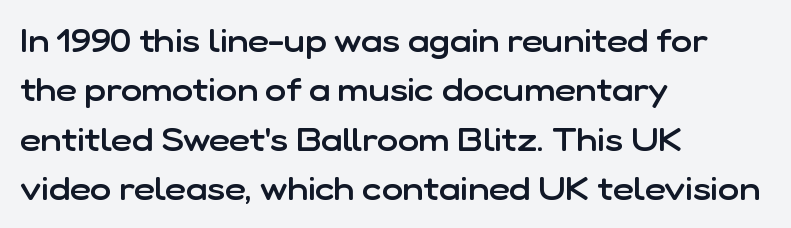
These lines keep a tight, regular rhythm from letter to letter. Do the characters align in a grid? No, the font is proportional. In CSS terms this would be text-align: left. This is the regular roman posture of the typeface. Bare-footed words on every line.
